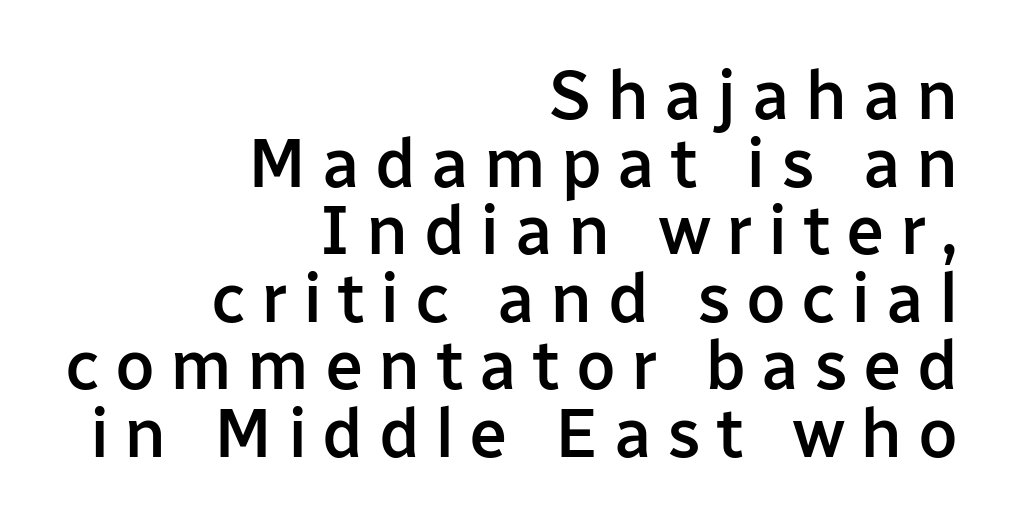
Q: Is the text bold? A: Semi-bold.
Q: Is the text italic (slanted)? A: No, it is upright.
Q: Is the typeface a serif or a sans-serif typeface? A: Sans-serif.
Q: Is the text underlined? A: No.
Q: How is the paragraph aligned? A: Right-aligned.
Q: Is the spacing between letters normal or unusually wide? A: Unusually wide.
Q: Is the spacing between lines tight, normal or loose? A: Tight.
Q: Width (condensed, normal, or wide)? A: Normal.
Q: Stroke contrast? A: Low.
Q: x-height? A: Medium.
Q: Monospaced? A: No.
